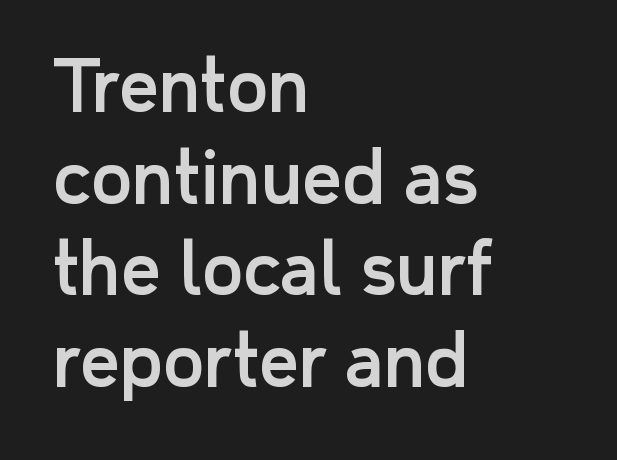
{"serif": "no", "italic": "no", "width": "normal", "stroke_contrast": "low", "x_height": "medium", "monospaced": "no", "underline": "no", "align": "left", "line_spacing": "normal", "line_spacing_ratio": 1.31, "letter_spacing": "normal", "letter_spacing_em": 0.0, "glyph_px": 70}
